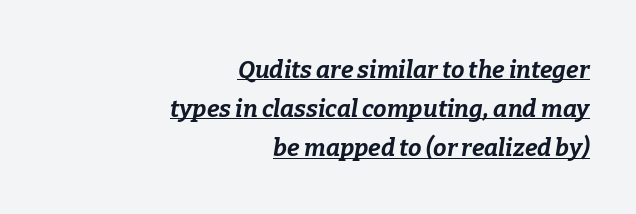
You could call the tracking neutral — neither tight nor loose. Does the lettering tilt? It does — this is italic. Check the space under the baseline: a stroke is drawn there. Thick stems and heavy bowls — unmistakably bold.
